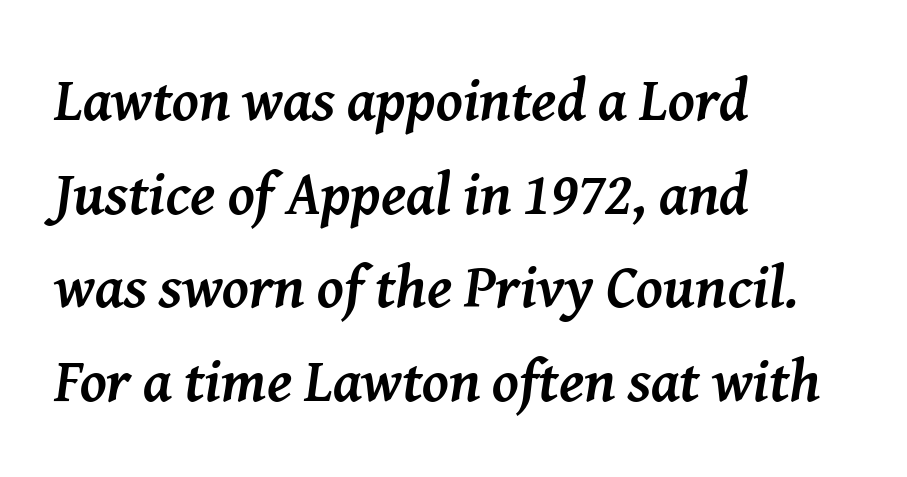
{"serif": "yes", "italic": "yes", "lean": "right", "slant_degrees": 8, "bold": "yes", "weight": "semibold", "width": "normal", "stroke_contrast": "medium", "x_height": "medium", "monospaced": "no", "underline": "no", "align": "left", "line_spacing": "normal", "line_spacing_ratio": 1.56, "letter_spacing": "normal", "letter_spacing_em": 0.0, "glyph_px": 60}
